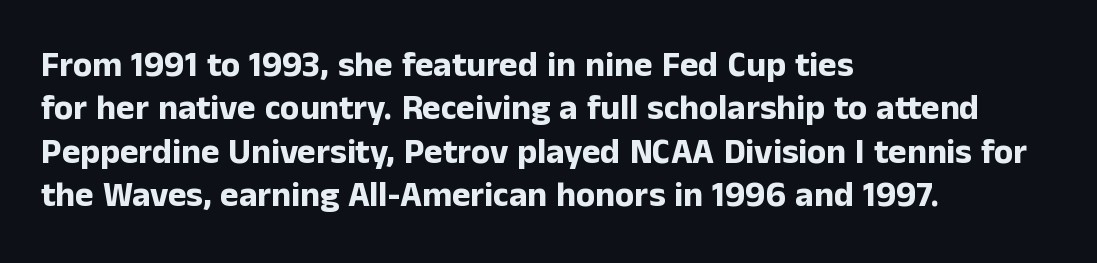
This rendering features lettering with no underline. No italicization has been applied; the sample stays upright. Default kerning and tracking; the words read as compact shapes. The characters display no serif detailing; their extremities are plain. Spacing verdict: proportional, widths tailored to each character. Heavy, bold letterforms.
